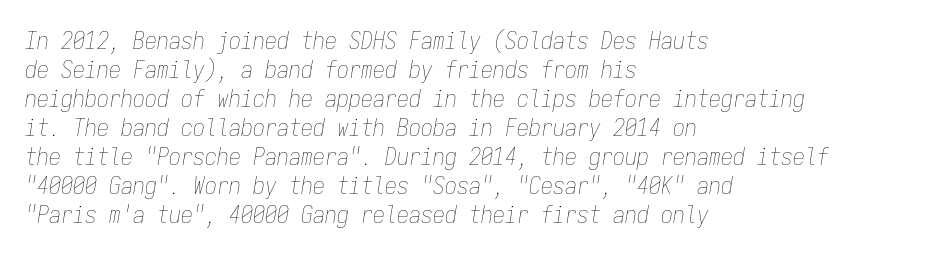
{"italic": "yes", "lean": "right", "slant_degrees": 9, "bold": "no", "underline": "no", "align": "left", "line_spacing_ratio": 1.21, "letter_spacing": "normal", "letter_spacing_em": 0.0, "glyph_px": 24}
